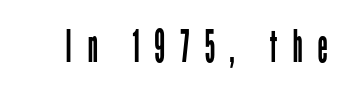
Nope, no serifs anywhere on these letters. A typesetter would mark this as roman, not italic. Is the letter spacing exaggerated? Yes — the characters are pushed far apart. A quiet, ordinary-to-light weight characterises the typeface. Anything drawn beneath the words? Only blank space. Proportional: the letters do not fall into vertical columns.
